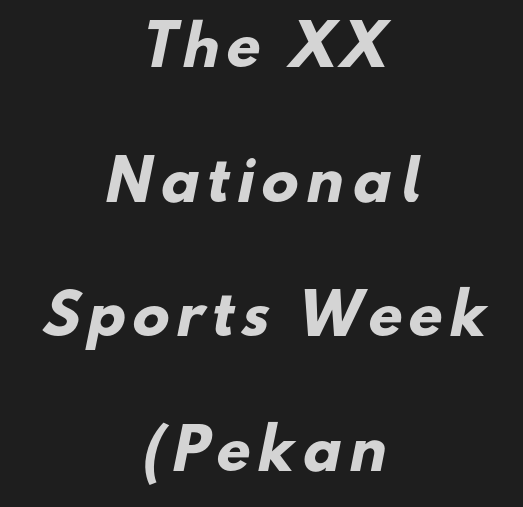
{"serif": "no", "bold": "yes", "weight": "heavy", "width": "normal", "stroke_contrast": "low", "x_height": "small", "monospaced": "no", "underline": "no", "align": "center", "line_spacing": "loose", "line_spacing_ratio": 2.45, "glyph_px": 55}
